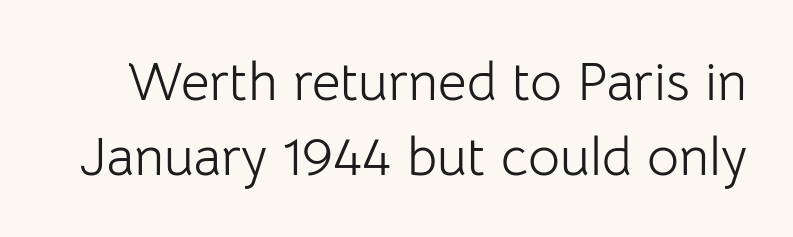
The image shows 55 px light sans-serif type, upright; set normal line spacing (1.36x), normal letter spacing, not underlined; low stroke contrast and a medium x-height.
